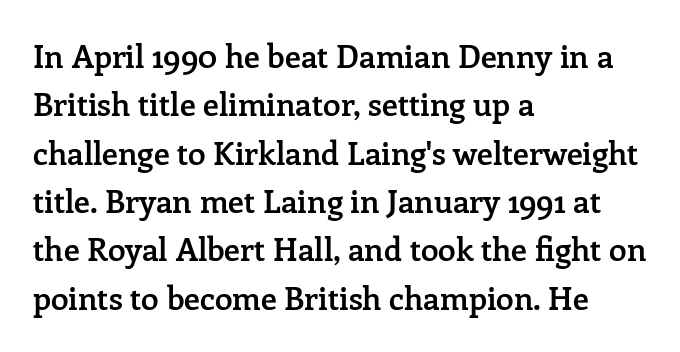
The image shows 32 px semibold serif type, upright; set left-aligned, normal line spacing (1.51x), normal letter spacing, not underlined; low stroke contrast and a medium x-height.
